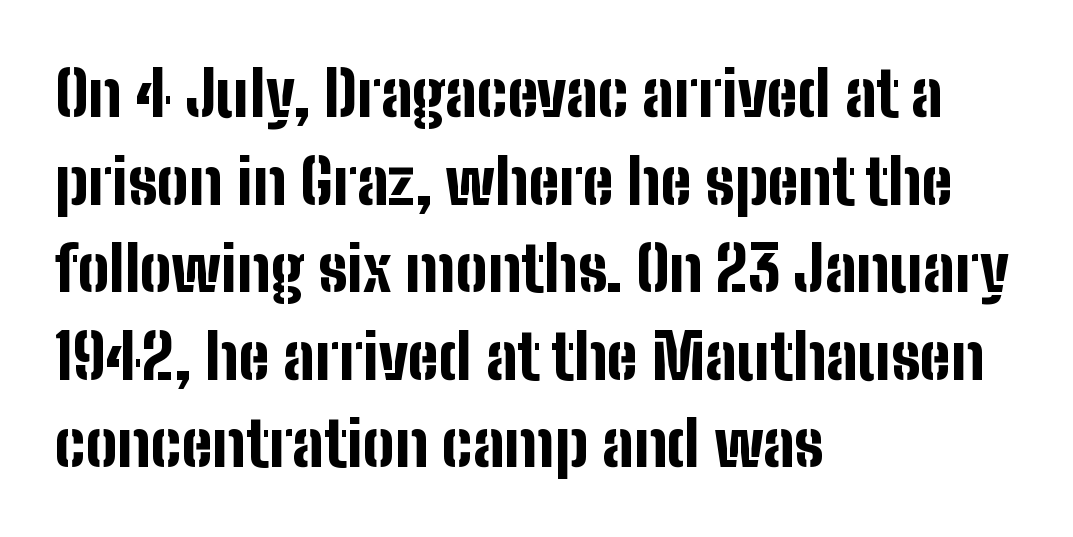
{"serif": "no", "italic": "no", "bold": "yes", "weight": "bold", "width": "condensed", "stroke_contrast": "low", "x_height": "medium", "monospaced": "no", "underline": "no", "align": "left", "line_spacing": "normal", "line_spacing_ratio": 1.39, "letter_spacing": "normal", "letter_spacing_em": 0.0, "glyph_px": 63}
